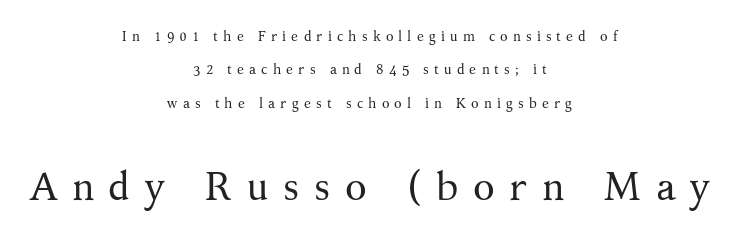
{"serif": "yes", "italic": "no", "bold": "no", "weight": "regular", "width": "normal", "stroke_contrast": "medium", "x_height": "medium", "monospaced": "no", "underline": "no", "align": "center", "line_spacing": "loose", "line_spacing_ratio": 2.38, "letter_spacing": "wide", "letter_spacing_em": 0.36, "larger_block": "second", "size_ratio": 2.86, "glyph_px": 40}
